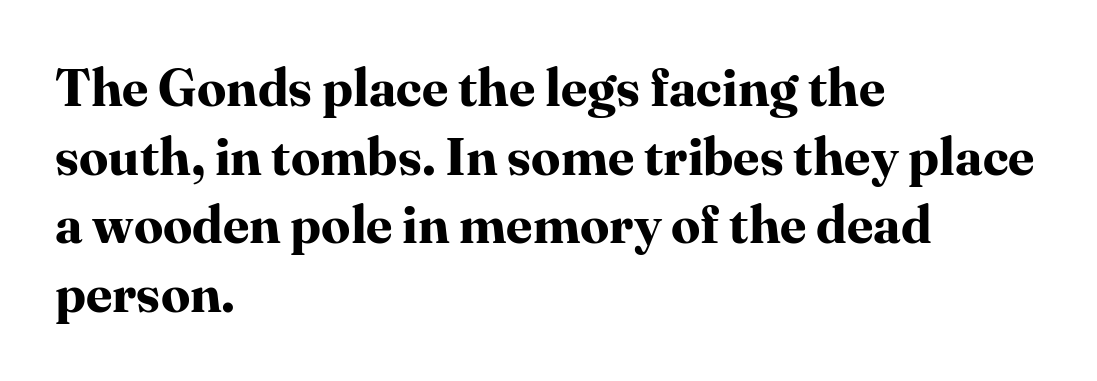
The image shows 52 px bold serif type, upright; set left-aligned, normal line spacing (1.32x), normal letter spacing, not underlined; high stroke contrast and a medium x-height.
